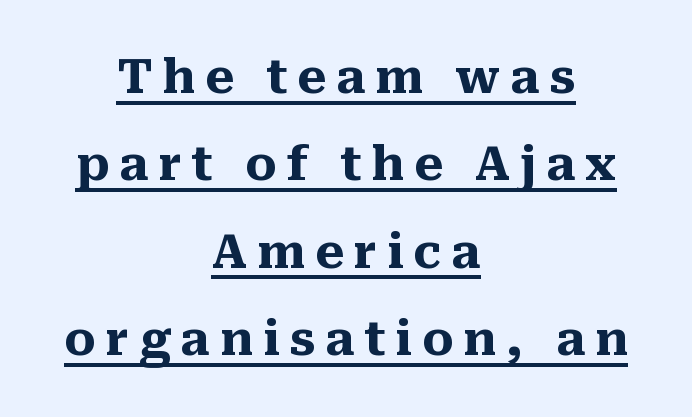
The image shows 47 px heavy serif type, upright; set centered, line spacing 1.86x, unusually wide letter spacing (+0.21 em), underlined; medium stroke contrast and a medium x-height.
